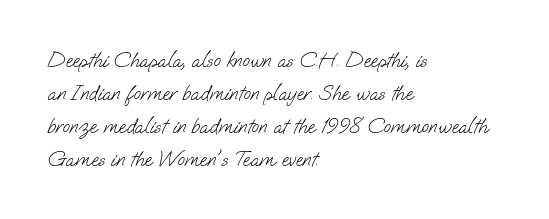
Q: Is the text bold? A: No.
Q: Is the text underlined? A: No.
Q: How is the paragraph aligned? A: Left-aligned.
Q: Is the spacing between letters normal or unusually wide? A: Normal.
Q: Is the spacing between lines tight, normal or loose? A: Normal.
